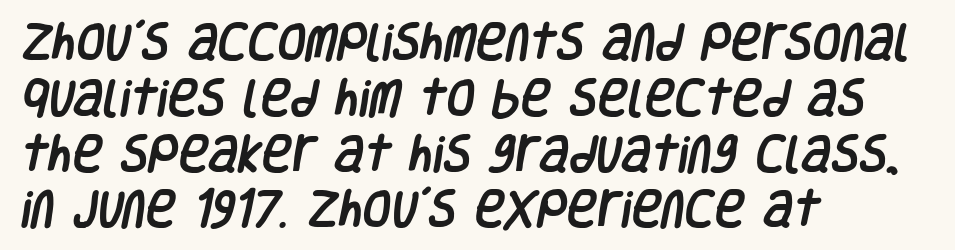
{"serif": "no", "width": "condensed", "stroke_contrast": "low", "x_height": "large", "monospaced": "no", "underline": "no", "align": "left", "line_spacing": "normal", "line_spacing_ratio": 1.36, "letter_spacing": "normal", "letter_spacing_em": 0.0, "glyph_px": 41}
